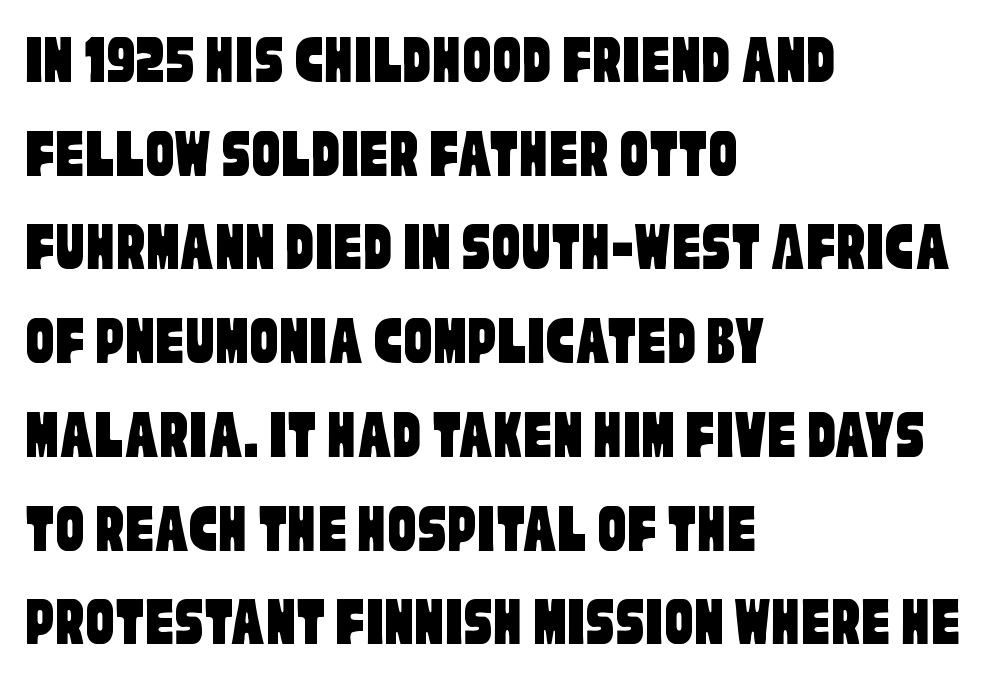
Q: Is the typeface a serif or a sans-serif typeface? A: Sans-serif.
Q: Is the text underlined? A: No.
Q: How is the paragraph aligned? A: Left-aligned.
Q: Is the spacing between letters normal or unusually wide? A: Normal.
Q: Is the spacing between lines tight, normal or loose? A: Normal.
Q: Width (condensed, normal, or wide)? A: Condensed.
Q: Stroke contrast? A: Low.
Q: x-height? A: Large.
Q: Monospaced? A: No.
